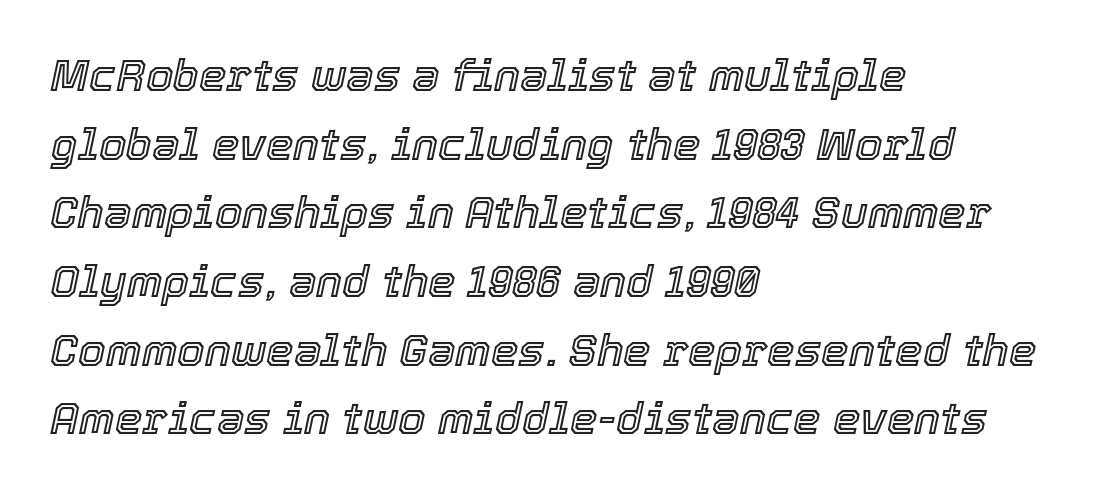
{"italic": "yes", "lean": "right", "slant_degrees": 12, "width": "normal", "x_height": "medium", "monospaced": "no", "underline": "no", "align": "left", "line_spacing": "normal", "line_spacing_ratio": 1.56, "letter_spacing": "normal", "letter_spacing_em": 0.0, "glyph_px": 44}
